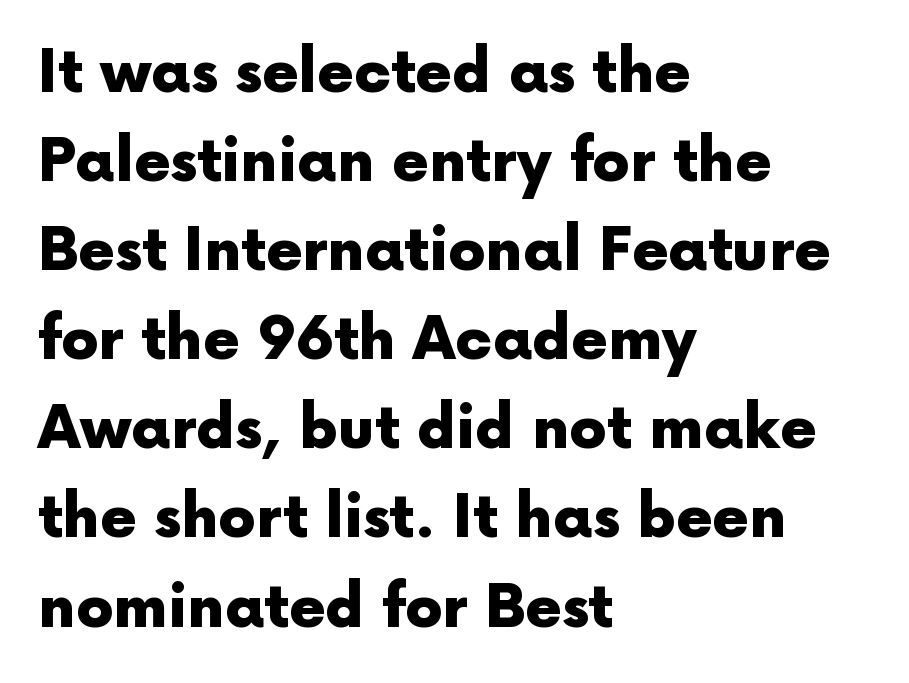
Q: Is the text bold? A: Yes.
Q: Is the text italic (slanted)? A: No, it is upright.
Q: Is the typeface a serif or a sans-serif typeface? A: Sans-serif.
Q: Is the text underlined? A: No.
Q: How is the paragraph aligned? A: Left-aligned.
Q: Is the spacing between letters normal or unusually wide? A: Normal.
Q: Is the spacing between lines tight, normal or loose? A: Normal.
Q: Width (condensed, normal, or wide)? A: Normal.
Q: x-height? A: Medium.
Q: Monospaced? A: No.
